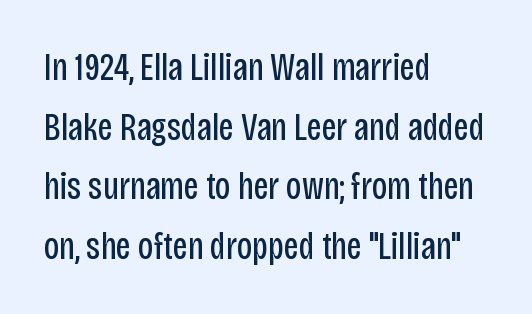
The image shows 38 px regular-weight, condensed sans-serif type, upright; set left-aligned, normal line spacing (1.57x), normal letter spacing, not underlined; low stroke contrast and a large x-height.
